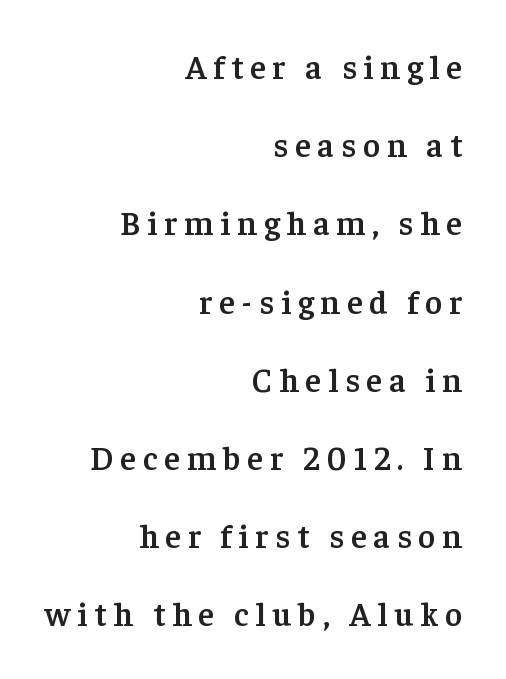
{"serif": "yes", "italic": "no", "bold": "semi", "weight": "semibold", "width": "normal", "stroke_contrast": "low", "x_height": "medium", "monospaced": "no", "underline": "no", "align": "right", "line_spacing": "loose", "line_spacing_ratio": 2.37, "letter_spacing": "wide", "letter_spacing_em": 0.21, "glyph_px": 33}
